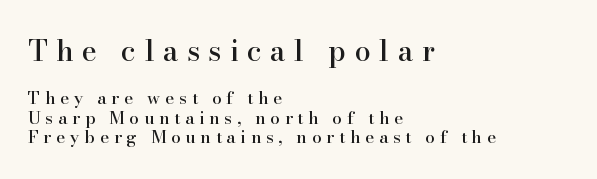
Q: Is the text italic (slanted)? A: No, it is upright.
Q: Is the typeface a serif or a sans-serif typeface? A: Serif.
Q: Is the text underlined? A: No.
Q: How is the paragraph aligned? A: Left-aligned.
Q: Is the spacing between letters normal or unusually wide? A: Unusually wide.
Q: Is the spacing between lines tight, normal or loose? A: Tight.
Q: Which block of text is set in a larger size, the first (top) or the second (bottom)? A: The first (top) one.
Q: Width (condensed, normal, or wide)? A: Normal.
Q: Stroke contrast? A: High.
Q: x-height? A: Small.
Q: Monospaced? A: No.
